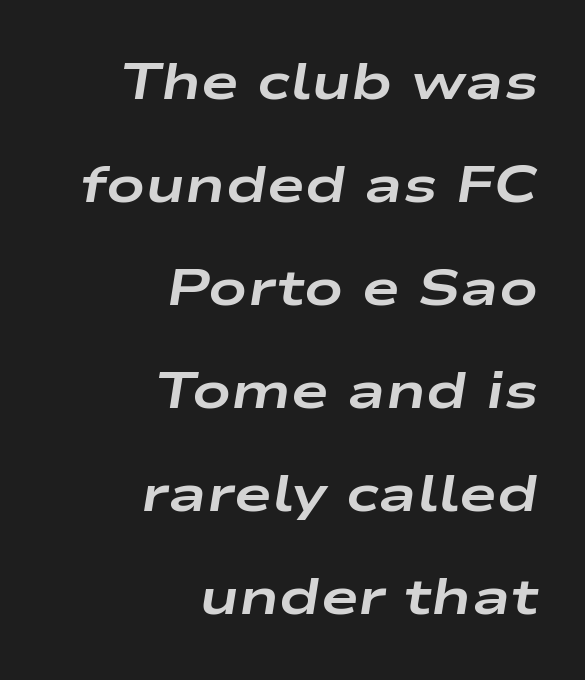
{"italic": "yes", "lean": "right", "slant_degrees": 9, "bold": "yes", "weight": "bold", "width": "wide", "stroke_contrast": "low", "x_height": "medium", "monospaced": "no", "underline": "no", "align": "right", "line_spacing": "loose", "line_spacing_ratio": 2.02, "letter_spacing": "normal", "letter_spacing_em": 0.0, "glyph_px": 51}
